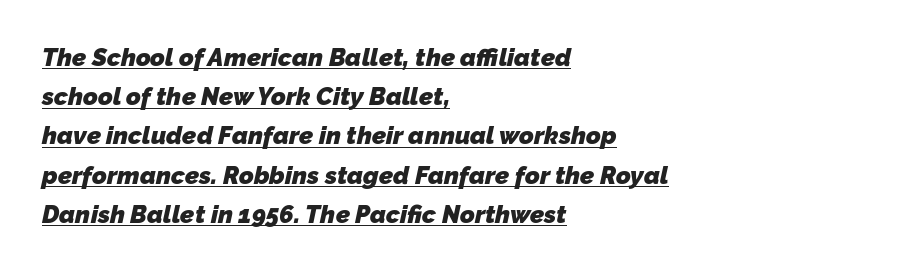
The line-height multiplier appears to be the usual default. Every letter is thick-stroked: bold, no question. These lines are set flush left with a ragged right edge. Each line of the rendering has a horizontal stroke beneath the glyphs.
